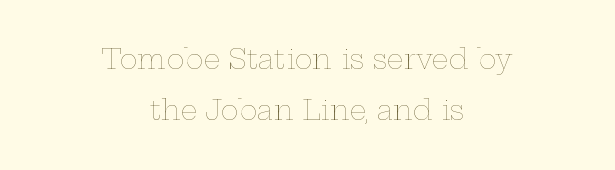
Weight class: somewhere from thin through regular. The letters stand upright; this is a roman face. Check the space under the baseline: it is left empty. Default kerning and tracking; the words read as compact shapes.
